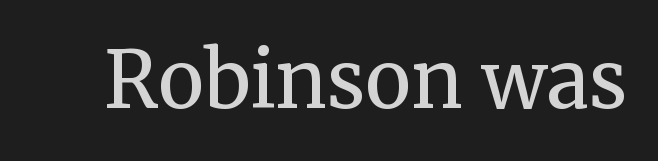
Q: Is the text bold? A: No.
Q: Is the text italic (slanted)? A: No, it is upright.
Q: Is the typeface a serif or a sans-serif typeface? A: Serif.
Q: Is the text underlined? A: No.
Q: Is the spacing between letters normal or unusually wide? A: Normal.
Q: Width (condensed, normal, or wide)? A: Normal.
Q: Stroke contrast? A: Medium.
Q: x-height? A: Medium.
Q: Monospaced? A: No.
